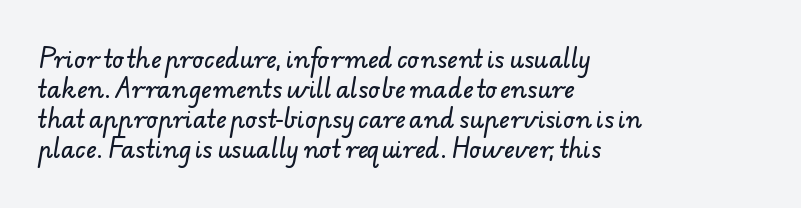
{"underline": "no", "align": "left", "line_spacing": "normal", "line_spacing_ratio": 1.31, "letter_spacing": "normal", "letter_spacing_em": 0.0, "glyph_px": 23}
